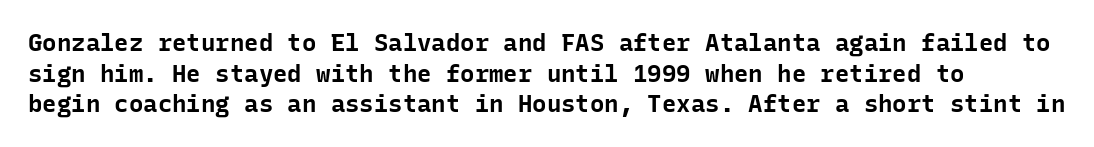
Tracking here is standard; glyphs follow each other at the usual distance. The font is running at its bold setting. Notice how the stems are strictly vertical — no italics here. The zone under the glyphs is completely vacant. The passage shown stacks its lines at a standard gap.
